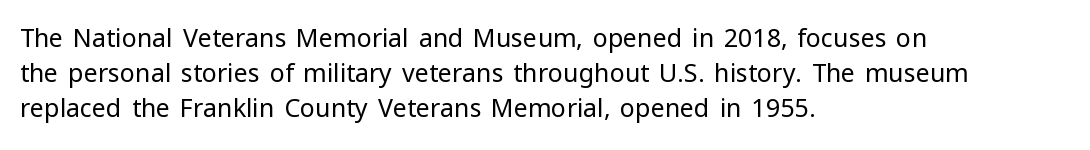
{"italic": "no", "bold": "no", "underline": "no", "align": "left", "line_spacing": "normal", "line_spacing_ratio": 1.4, "letter_spacing": "normal", "letter_spacing_em": 0.0, "glyph_px": 25}
